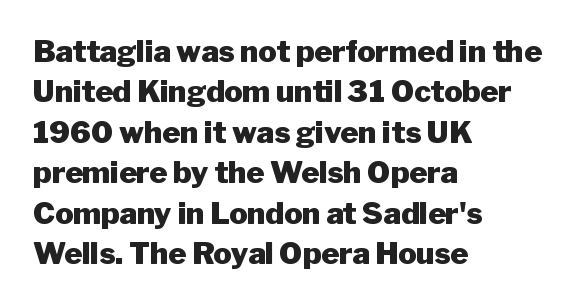
Q: Is the text bold? A: Yes.
Q: Is the text italic (slanted)? A: No, it is upright.
Q: Is the typeface a serif or a sans-serif typeface? A: Sans-serif.
Q: Is the text underlined? A: No.
Q: How is the paragraph aligned? A: Left-aligned.
Q: Is the spacing between letters normal or unusually wide? A: Normal.
Q: Is the spacing between lines tight, normal or loose? A: Normal.
Q: Width (condensed, normal, or wide)? A: Normal.
Q: Stroke contrast? A: Low.
Q: x-height? A: Medium.
Q: Monospaced? A: No.
